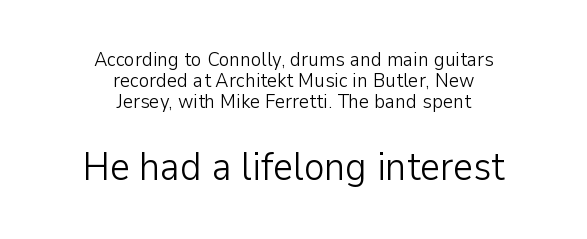
{"serif": "no", "italic": "no", "bold": "no", "weight": "light", "width": "normal", "stroke_contrast": "low", "x_height": "medium", "monospaced": "no", "underline": "no", "align": "center", "line_spacing": "tight", "line_spacing_ratio": 1.06, "letter_spacing": "normal", "letter_spacing_em": 0.0, "larger_block": "second", "size_ratio": 1.95, "glyph_px": 39}
